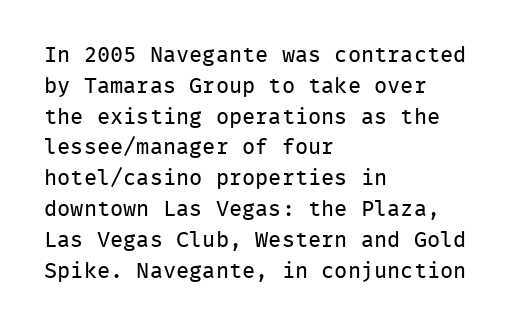
The image shows 22 px text type, upright; set left-aligned, normal line spacing (1.4x), normal letter spacing, not underlined.
